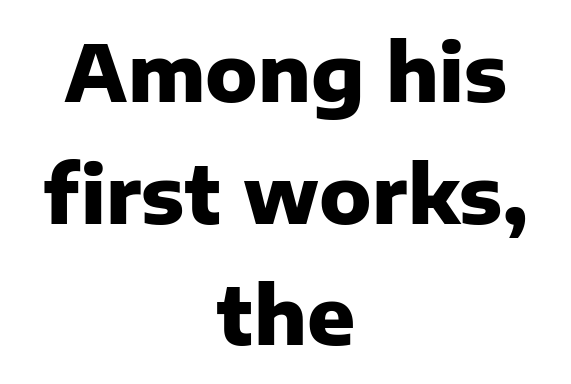
Notice how the passage keeps no hard edge, just a central spine. Vertically, the passage feels balanced, rows spaced as you'd expect. The face used here has the dense, thick strokes of a bold. Typographically, this falls in the sans-serif category.
